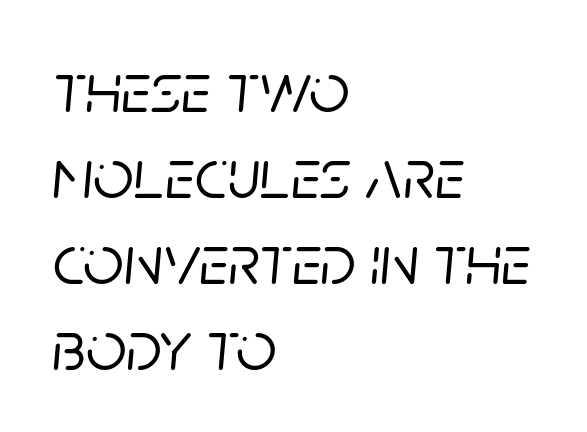
The image shows 71 px text type, italic (leaning right); set left-aligned, line spacing 1.21x, normal letter spacing, not underlined; low stroke contrast and a large x-height.
